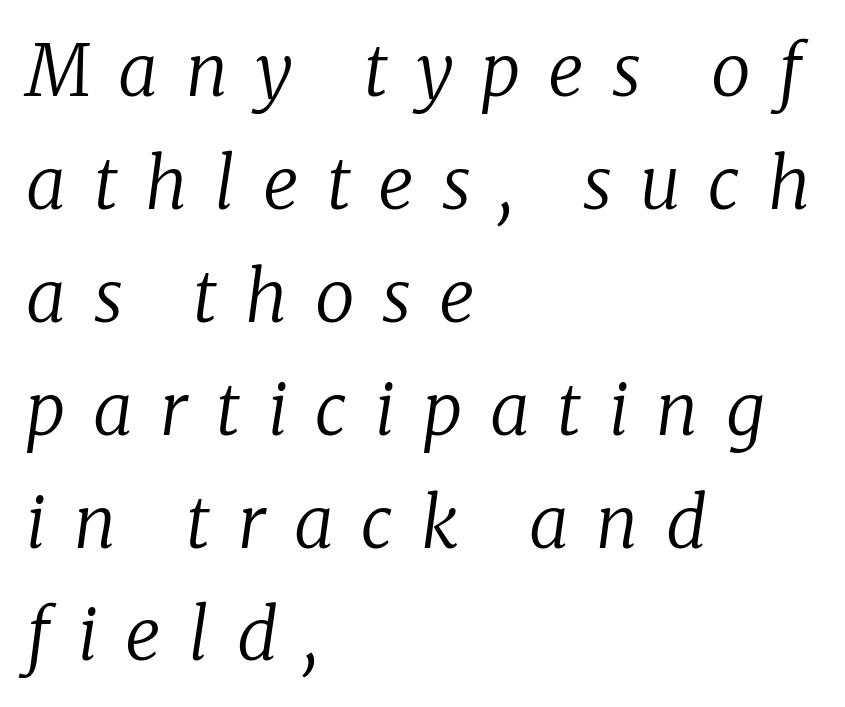
The image shows 71 px regular-weight serif type, italic (leaning right); set left-aligned, normal line spacing (1.59x), unusually wide letter spacing (+0.39 em), not underlined; low stroke contrast and a medium x-height.
